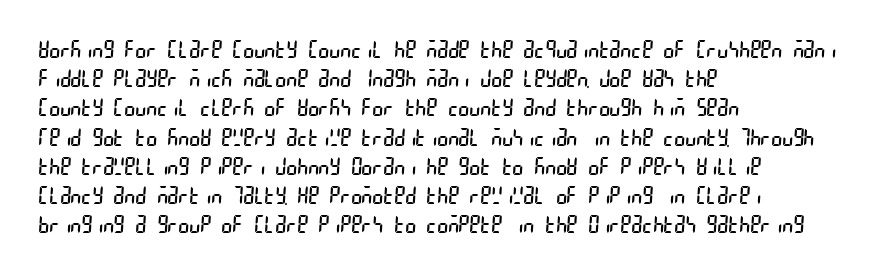
The image shows 23 px text type; set left-aligned, normal line spacing (1.27x), normal letter spacing, not underlined.
